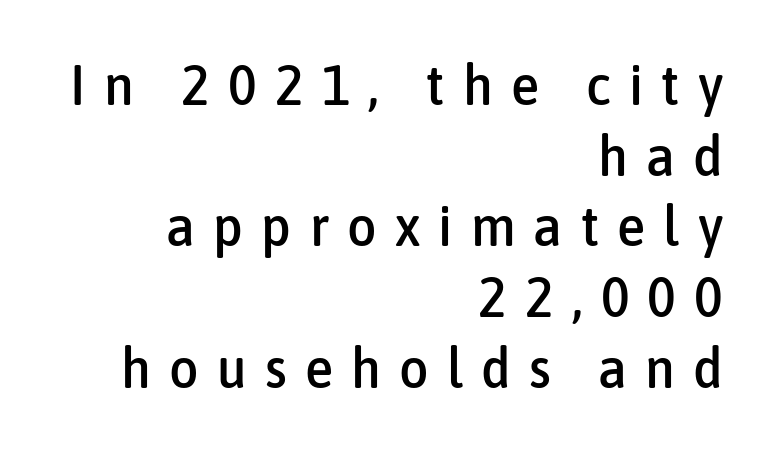
Q: Is the text italic (slanted)? A: No, it is upright.
Q: Is the typeface a serif or a sans-serif typeface? A: Sans-serif.
Q: Is the text underlined? A: No.
Q: How is the paragraph aligned? A: Right-aligned.
Q: Is the spacing between letters normal or unusually wide? A: Unusually wide.
Q: Width (condensed, normal, or wide)? A: Condensed.
Q: Stroke contrast? A: Low.
Q: x-height? A: Medium.
Q: Monospaced? A: No.
